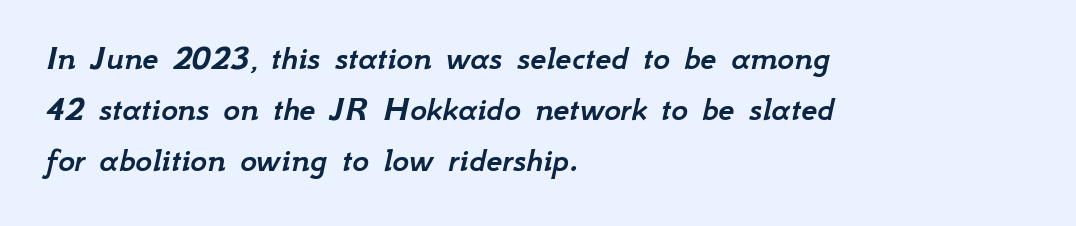
{"italic": "yes", "lean": "right", "slant_degrees": 12, "width": "normal", "stroke_contrast": "low", "x_height": "small", "monospaced": "no", "underline": "no", "align": "left", "line_spacing": "normal", "line_spacing_ratio": 1.41, "letter_spacing": "normal", "letter_spacing_em": 0.0, "glyph_px": 36}
